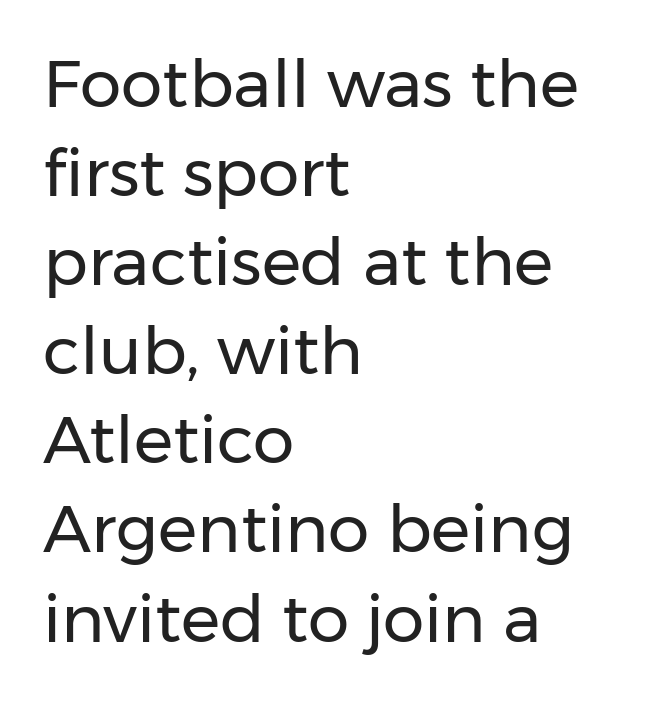
{"serif": "no", "italic": "no", "bold": "no", "weight": "regular", "width": "normal", "stroke_contrast": "low", "x_height": "medium", "monospaced": "no", "underline": "no", "align": "left", "line_spacing": "normal", "line_spacing_ratio": 1.35, "letter_spacing": "normal", "letter_spacing_em": 0.0, "glyph_px": 66}
